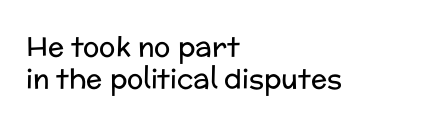
{"italic": "no", "bold": "no", "underline": "no", "align": "left", "line_spacing_ratio": 1.17, "letter_spacing": "normal", "letter_spacing_em": 0.0, "glyph_px": 27}
